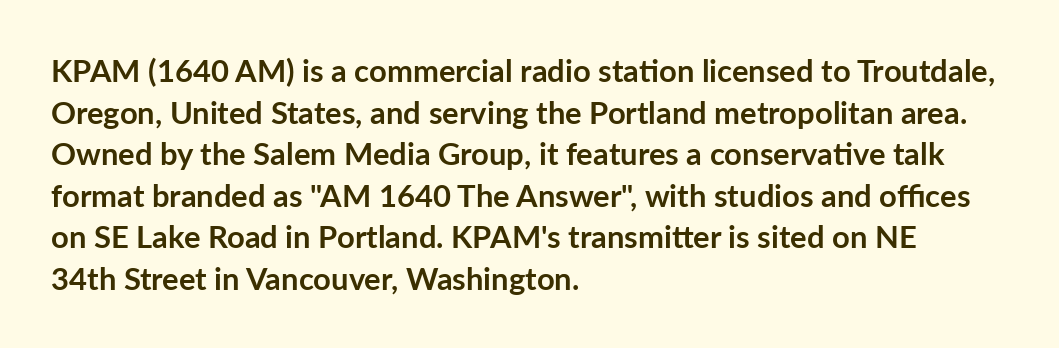
{"serif": "no", "italic": "no", "bold": "yes", "weight": "semibold", "width": "normal", "stroke_contrast": "low", "x_height": "medium", "monospaced": "no", "underline": "no", "align": "left", "line_spacing": "normal", "line_spacing_ratio": 1.34, "letter_spacing": "normal", "letter_spacing_em": 0.0, "glyph_px": 31}
